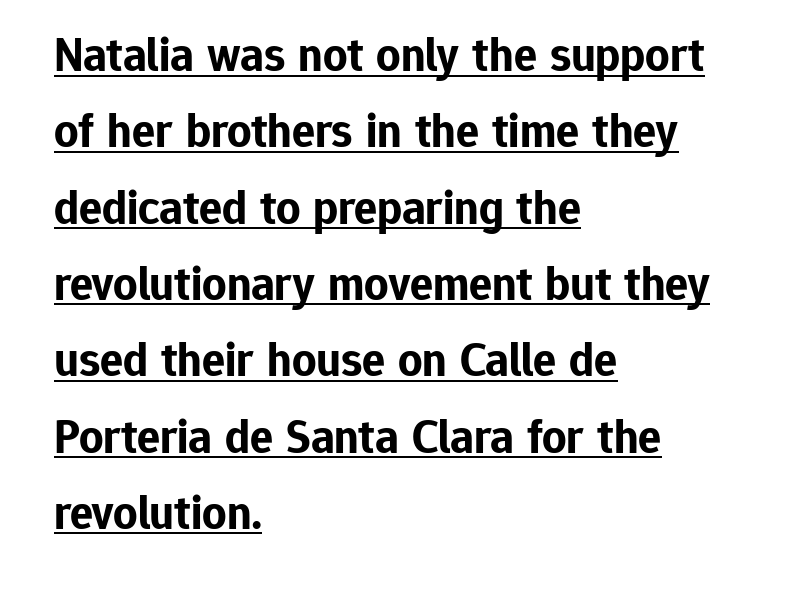
The rendering uses the underline text-decoration. A sans-serif font was chosen for this passage. You'd pick this weight for a headline — it's a proper bold. The typesetter chose a ragged-right arrangement here. This sample uses an upright cut, with every glyph sitting square on the baseline. Standard letterfit; no display-style spreading of the glyphs.
